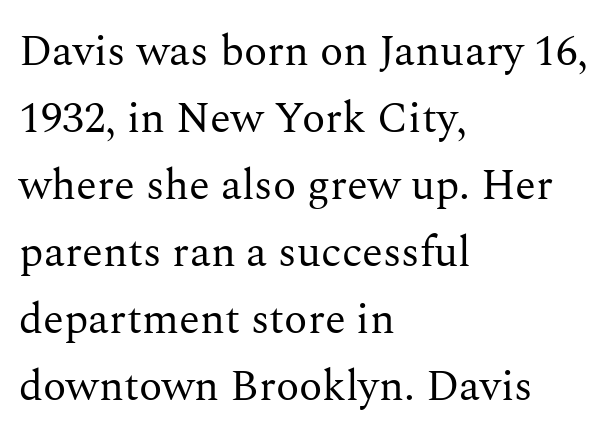
Q: Is the text bold? A: No.
Q: Is the text italic (slanted)? A: No, it is upright.
Q: Is the typeface a serif or a sans-serif typeface? A: Serif.
Q: Is the text underlined? A: No.
Q: How is the paragraph aligned? A: Left-aligned.
Q: Is the spacing between letters normal or unusually wide? A: Normal.
Q: Is the spacing between lines tight, normal or loose? A: Normal.
Q: Width (condensed, normal, or wide)? A: Normal.
Q: Stroke contrast? A: Medium.
Q: x-height? A: Medium.
Q: Monospaced? A: No.
